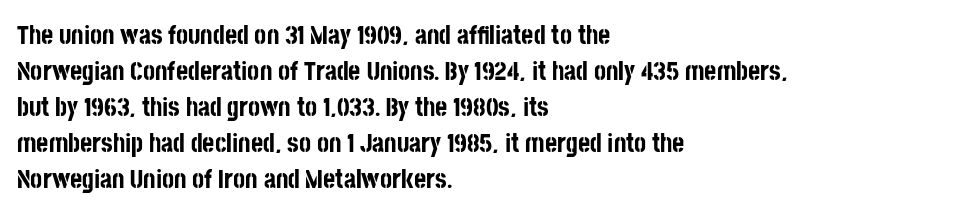
{"italic": "no", "bold": "yes", "underline": "no", "align": "left", "line_spacing": "normal", "line_spacing_ratio": 1.38, "letter_spacing": "normal", "letter_spacing_em": 0.0, "glyph_px": 26}
